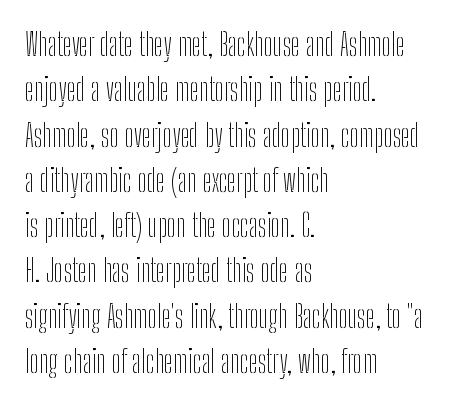
This sample has the flowing, uneven cadence of proportional lettering. No italicization has been applied; the sample stays upright. Baseline-to-baseline distance is the conventional proportion of letter height. Weight: regular or lighter. The paragraph has a hard left edge and a soft right edge.
